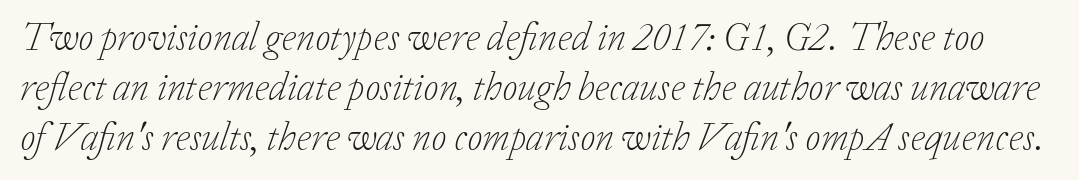
{"serif": "yes", "italic": "yes", "lean": "right", "slant_degrees": 20, "bold": "no", "weight": "light", "width": "normal", "stroke_contrast": "low", "x_height": "medium", "monospaced": "no", "underline": "no", "line_spacing": "normal", "line_spacing_ratio": 1.28, "letter_spacing": "normal", "letter_spacing_em": 0.0, "glyph_px": 39}
